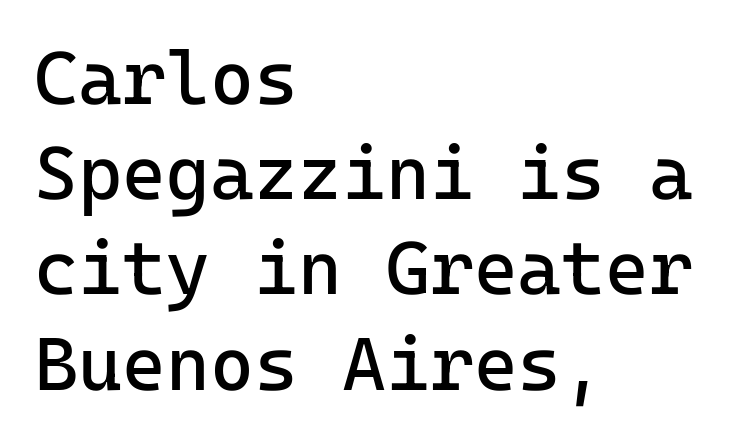
{"serif": "no", "italic": "no", "bold": "no", "weight": "regular", "width": "normal", "stroke_contrast": "low", "x_height": "medium", "underline": "no", "align": "left", "line_spacing": "normal", "line_spacing_ratio": 1.27, "letter_spacing": "normal", "letter_spacing_em": 0.0, "glyph_px": 75}
